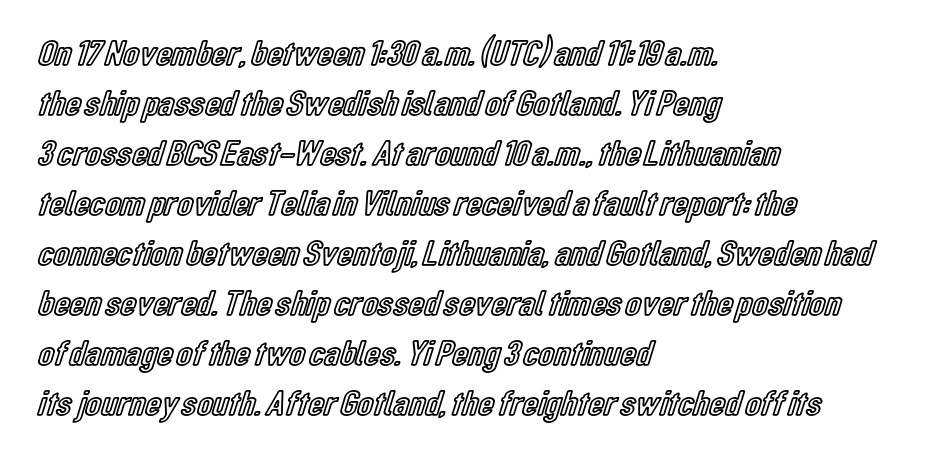
The image shows 36 px condensed type; set left-aligned, normal line spacing (1.39x), normal letter spacing, not underlined; a medium x-height.
